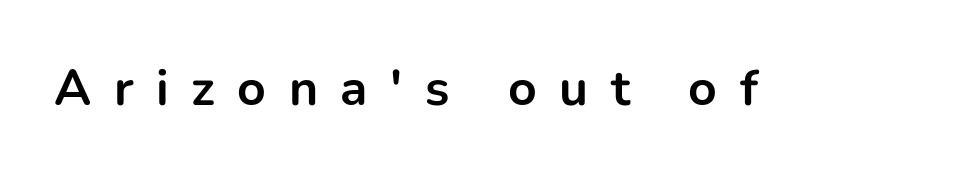
The image shows 50 px bold sans-serif type, upright; set unusually wide letter spacing (+0.45 em), not underlined; low stroke contrast and a medium x-height.
